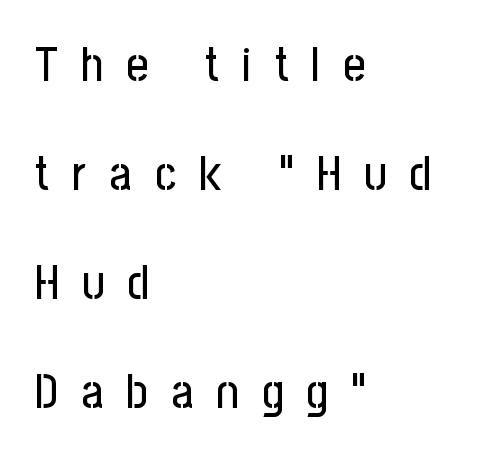
Observe the absence of serifs on each vertical stroke in this sample. Rows of type keep a wide berth in the vertical direction. Here the designer chose a conventional face with non-uniform glyph widths. Each word looks stretched out because of the extra space between its letters.
